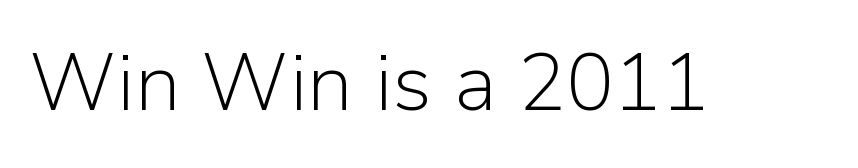
The image shows 80 px light sans-serif type, upright; set normal letter spacing, not underlined; low stroke contrast and a medium x-height.
